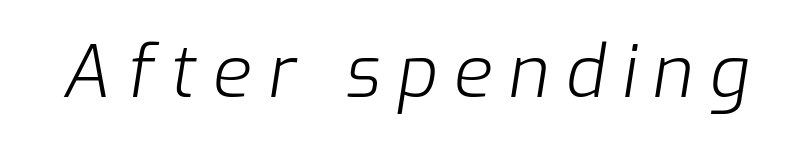
Vertical stems look standard width or narrower in stroke. The typography opts for an oblique posture over an upright one. Type without underlining. Short note: letters widely spaced.
